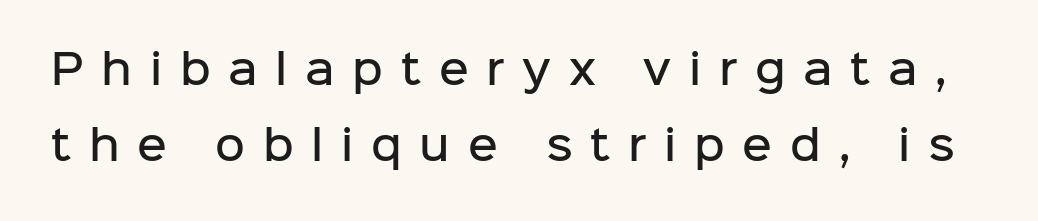
{"serif": "no", "italic": "no", "bold": "semi", "weight": "semibold", "width": "normal", "stroke_contrast": "low", "x_height": "medium", "monospaced": "no", "underline": "no", "line_spacing_ratio": 1.86, "letter_spacing": "wide", "letter_spacing_em": 0.43, "glyph_px": 41}
